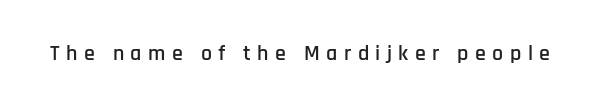
The image shows 22 px text type, upright; set unusually wide letter spacing (+0.29 em), not underlined.
